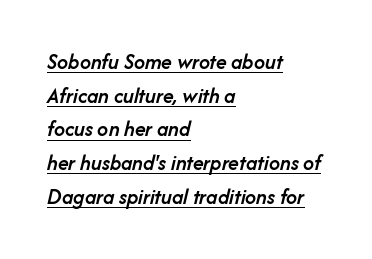
The image shows 22 px text type, italic (leaning right); set left-aligned, normal line spacing (1.53x), normal letter spacing, underlined.
